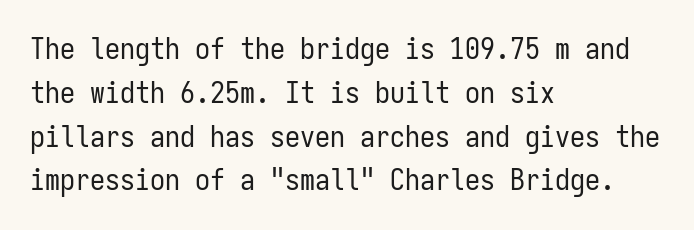
The image shows 30 px regular-weight, condensed sans-serif type, upright, monospaced; set left-aligned, normal line spacing (1.46x), normal letter spacing, not underlined; low stroke contrast and a medium x-height.
